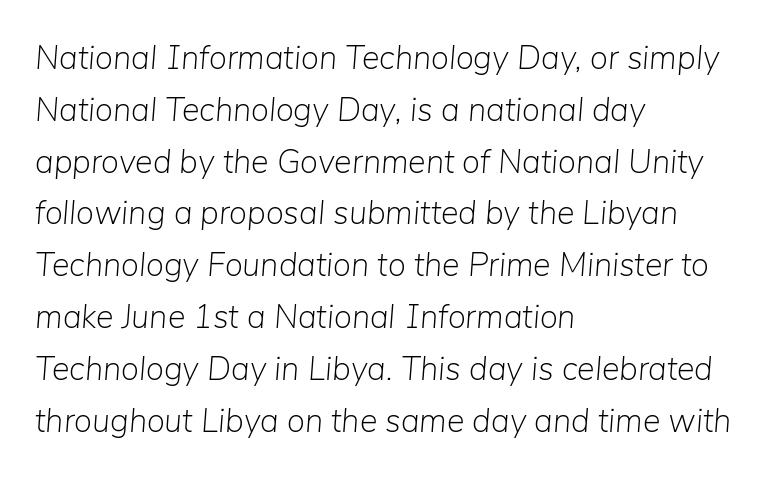
{"italic": "yes", "lean": "right", "slant_degrees": 5, "bold": "no", "weight": "light", "width": "normal", "stroke_contrast": "low", "x_height": "medium", "monospaced": "no", "underline": "no", "align": "left", "line_spacing": "normal", "line_spacing_ratio": 1.57, "letter_spacing": "normal", "letter_spacing_em": 0.0, "glyph_px": 33}
